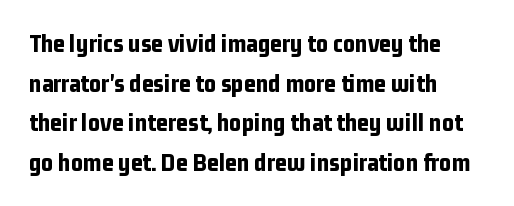
{"italic": "no", "bold": "yes", "underline": "no", "align": "left", "line_spacing": "normal", "line_spacing_ratio": 1.52, "letter_spacing": "normal", "letter_spacing_em": 0.0, "glyph_px": 26}
